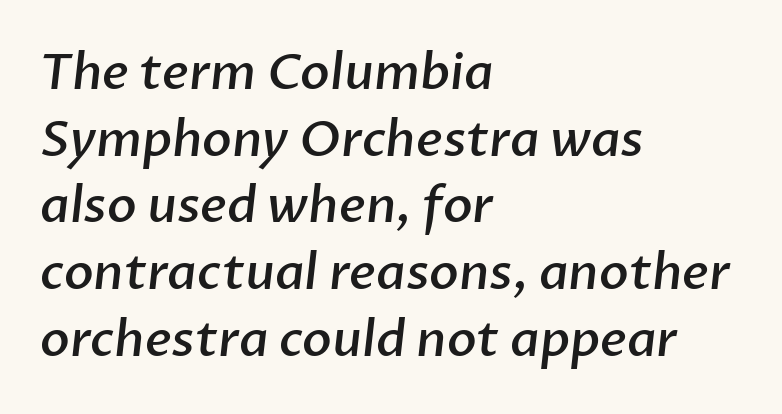
{"serif": "no", "bold": "semi", "weight": "semibold", "width": "normal", "stroke_contrast": "low", "x_height": "medium", "monospaced": "no", "underline": "no", "align": "left", "line_spacing": "normal", "line_spacing_ratio": 1.36, "letter_spacing": "normal", "letter_spacing_em": 0.0, "glyph_px": 49}
